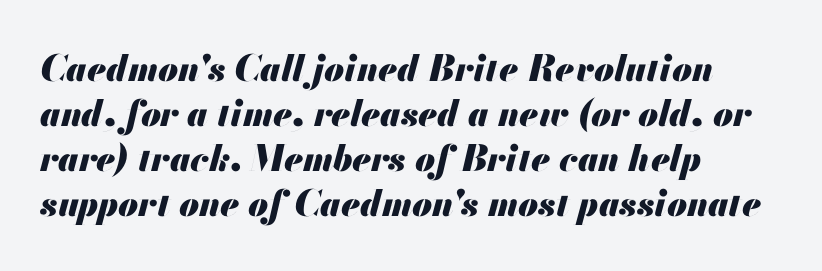
Q: Is the text bold? A: Yes.
Q: Is the text italic (slanted)? A: Yes, it leans right by about 13 degrees.
Q: Is the text underlined? A: No.
Q: How is the paragraph aligned? A: Left-aligned.
Q: Is the spacing between letters normal or unusually wide? A: Normal.
Q: Is the spacing between lines tight, normal or loose? A: Normal.
Q: Width (condensed, normal, or wide)? A: Normal.
Q: Stroke contrast? A: Medium.
Q: x-height? A: Small.
Q: Monospaced? A: No.
